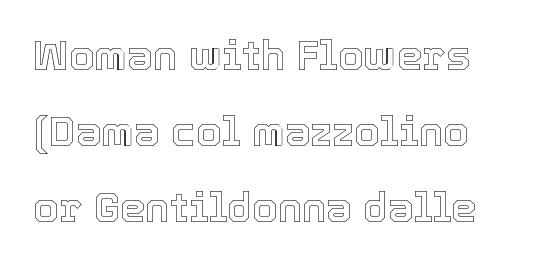
{"italic": "no", "width": "normal", "x_height": "medium", "monospaced": "no", "underline": "no", "line_spacing_ratio": 1.85, "letter_spacing": "normal", "letter_spacing_em": 0.0, "glyph_px": 41}
